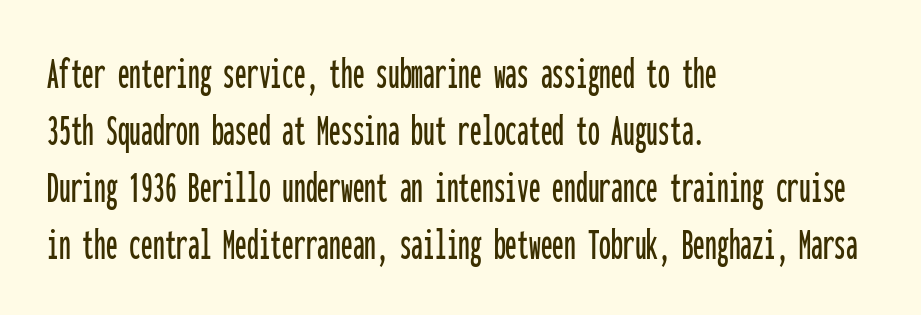
{"serif": "no", "italic": "no", "width": "condensed", "stroke_contrast": "low", "x_height": "medium", "monospaced": "yes", "underline": "no", "align": "left", "line_spacing_ratio": 1.21, "letter_spacing": "normal", "letter_spacing_em": 0.0, "glyph_px": 47}
